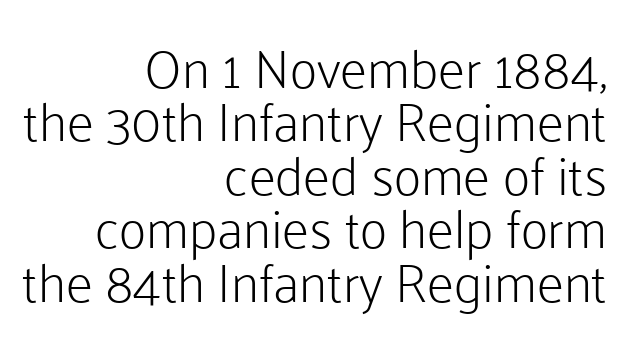
Q: Is the text bold? A: No.
Q: Is the text italic (slanted)? A: No, it is upright.
Q: Is the typeface a serif or a sans-serif typeface? A: Sans-serif.
Q: Is the text underlined? A: No.
Q: How is the paragraph aligned? A: Right-aligned.
Q: Is the spacing between letters normal or unusually wide? A: Normal.
Q: Is the spacing between lines tight, normal or loose? A: Tight.
Q: Width (condensed, normal, or wide)? A: Normal.
Q: Stroke contrast? A: Low.
Q: x-height? A: Medium.
Q: Monospaced? A: No.
